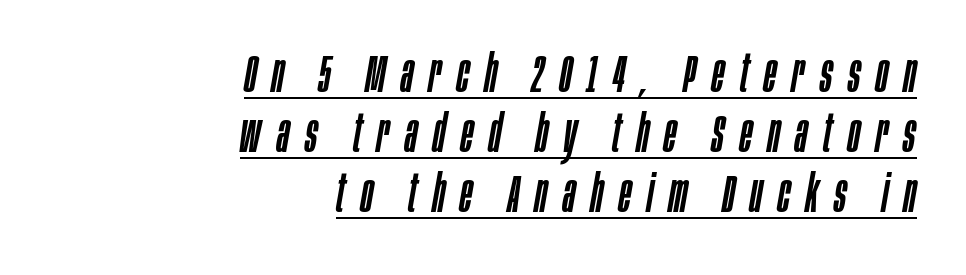
Notice how the passage keeps a crisp vertical edge on the right only. Tall strokes in this sample are angled rather than plumb. The leading is snug, giving the passage a crowded texture. Do the characters align in a grid? No, the font is proportional. Honestly, the underline is the first thing you notice here.
